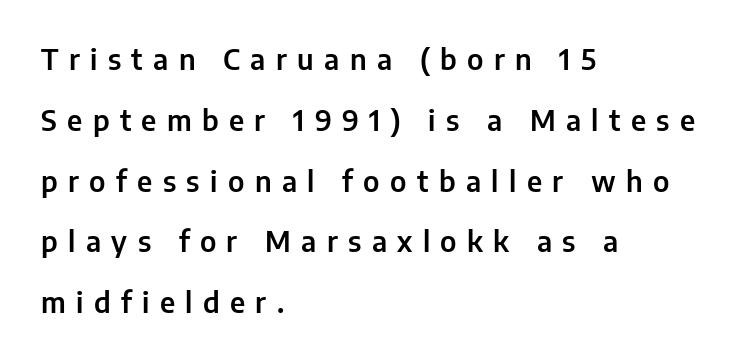
Q: Is the text italic (slanted)? A: No, it is upright.
Q: Is the typeface a serif or a sans-serif typeface? A: Sans-serif.
Q: Is the text underlined? A: No.
Q: How is the paragraph aligned? A: Left-aligned.
Q: Is the spacing between letters normal or unusually wide? A: Unusually wide.
Q: Is the spacing between lines tight, normal or loose? A: Loose.
Q: Width (condensed, normal, or wide)? A: Normal.
Q: Stroke contrast? A: Low.
Q: x-height? A: Medium.
Q: Monospaced? A: No.
